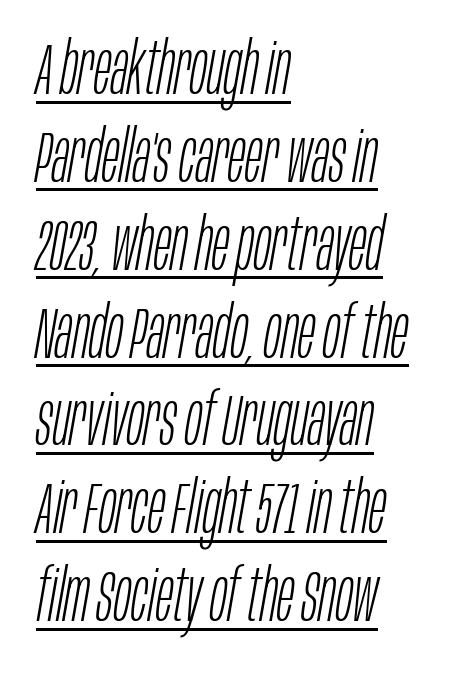
Q: Is the text bold? A: No.
Q: Is the text italic (slanted)? A: Yes, it leans right by about 10 degrees.
Q: Is the text underlined? A: Yes.
Q: How is the paragraph aligned? A: Left-aligned.
Q: Is the spacing between letters normal or unusually wide? A: Normal.
Q: Width (condensed, normal, or wide)? A: Condensed.
Q: Stroke contrast? A: Low.
Q: x-height? A: Large.
Q: Monospaced? A: No.
